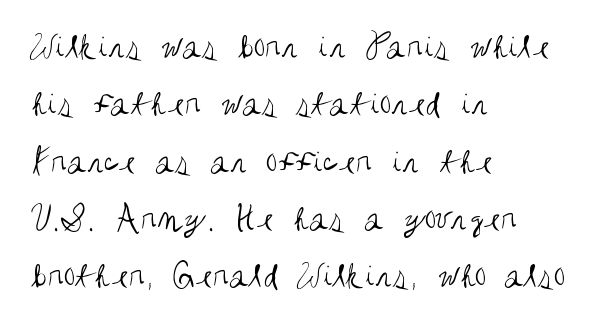
The image shows 37 px regular-weight, condensed sans-serif type; set left-aligned, normal line spacing (1.55x), normal letter spacing, not underlined; medium stroke contrast and a large x-height.
